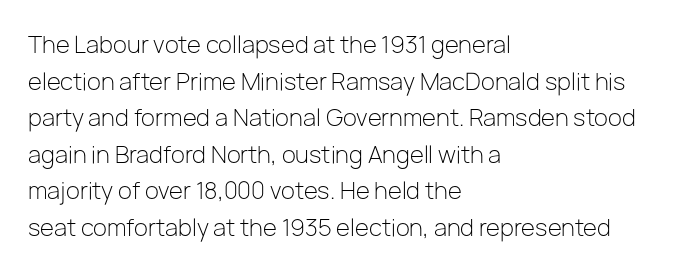
{"italic": "no", "bold": "no", "underline": "no", "align": "left", "line_spacing": "normal", "line_spacing_ratio": 1.59, "letter_spacing": "normal", "letter_spacing_em": 0.0, "glyph_px": 23}
